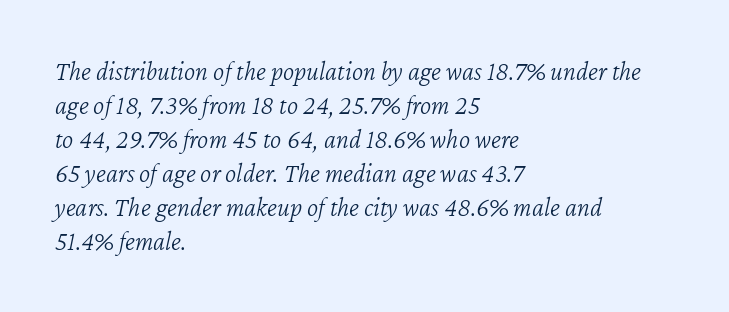
Q: Is the text bold? A: No.
Q: Is the text italic (slanted)? A: Yes, it leans right by about 12 degrees.
Q: Is the text underlined? A: No.
Q: How is the paragraph aligned? A: Left-aligned.
Q: Is the spacing between letters normal or unusually wide? A: Normal.
Q: Is the spacing between lines tight, normal or loose? A: Normal.
